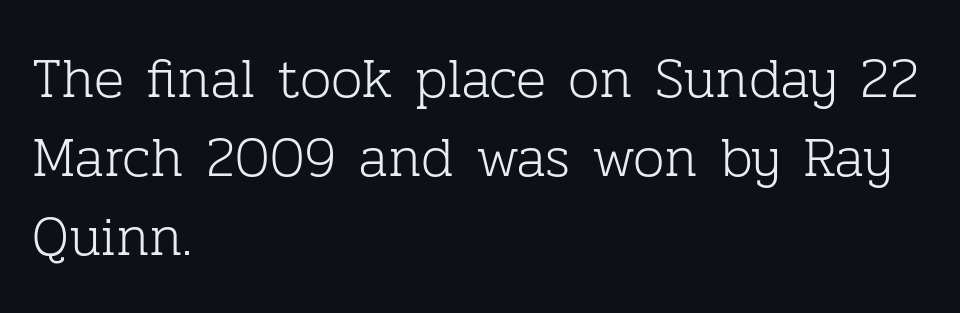
{"serif": "yes", "italic": "no", "bold": "no", "weight": "light", "width": "normal", "stroke_contrast": "low", "x_height": "medium", "monospaced": "no", "underline": "no", "align": "left", "line_spacing": "normal", "line_spacing_ratio": 1.41, "letter_spacing": "normal", "letter_spacing_em": 0.0, "glyph_px": 56}
